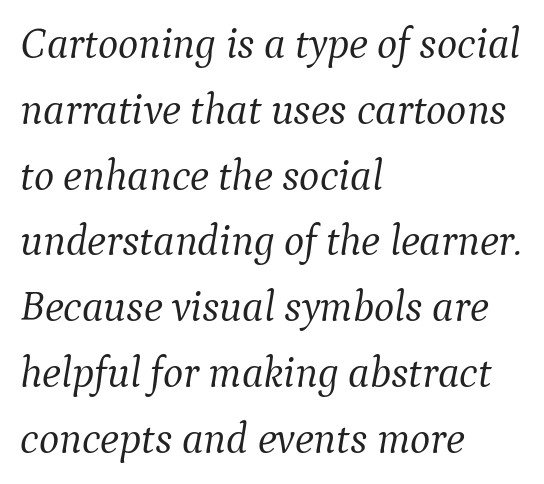
Q: Is the text bold? A: No.
Q: Is the text italic (slanted)? A: Yes, it leans right by about 9 degrees.
Q: Is the typeface a serif or a sans-serif typeface? A: Serif.
Q: Is the text underlined? A: No.
Q: How is the paragraph aligned? A: Left-aligned.
Q: Is the spacing between letters normal or unusually wide? A: Normal.
Q: Is the spacing between lines tight, normal or loose? A: Normal.
Q: Width (condensed, normal, or wide)? A: Normal.
Q: Stroke contrast? A: Medium.
Q: x-height? A: Medium.
Q: Monospaced? A: No.
